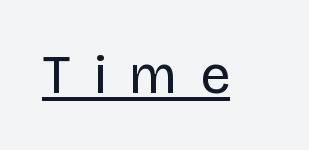
{"serif": "no", "italic": "no", "bold": "no", "weight": "regular", "width": "normal", "stroke_contrast": "low", "x_height": "large", "monospaced": "no", "underline": "yes", "letter_spacing": "wide", "letter_spacing_em": 0.42, "glyph_px": 54}
